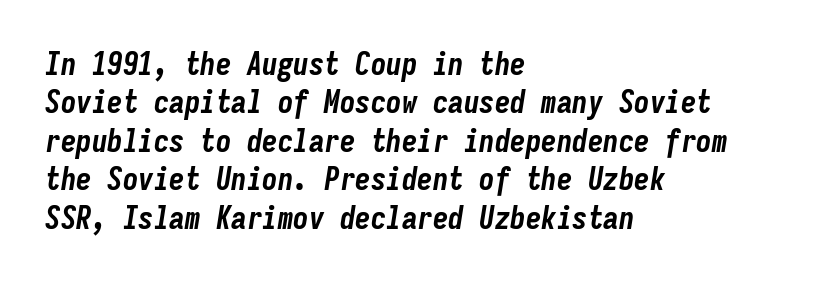
{"italic": "yes", "lean": "right", "slant_degrees": 9, "bold": "yes", "weight": "bold", "width": "condensed", "stroke_contrast": "low", "x_height": "medium", "monospaced": "yes", "underline": "no", "align": "left", "line_spacing_ratio": 1.24, "letter_spacing": "normal", "letter_spacing_em": 0.0, "glyph_px": 31}
